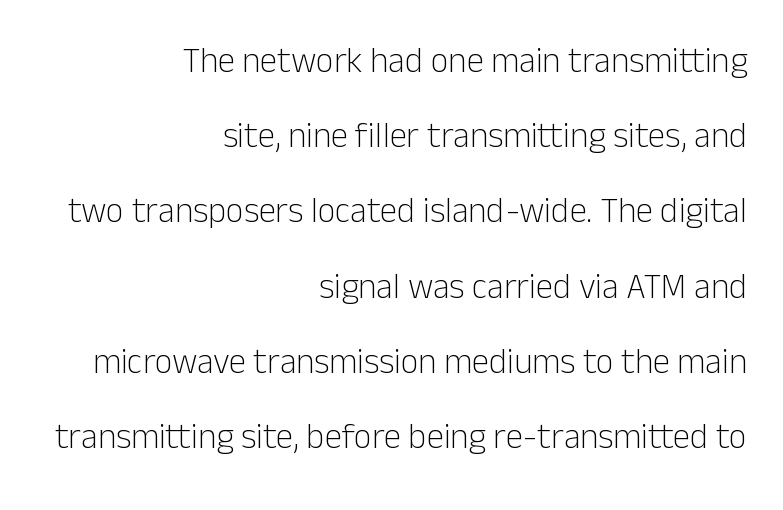
{"serif": "no", "italic": "no", "bold": "no", "weight": "light", "width": "normal", "stroke_contrast": "low", "x_height": "medium", "monospaced": "no", "underline": "no", "align": "right", "line_spacing": "loose", "line_spacing_ratio": 2.15, "letter_spacing": "normal", "letter_spacing_em": 0.0, "glyph_px": 35}
